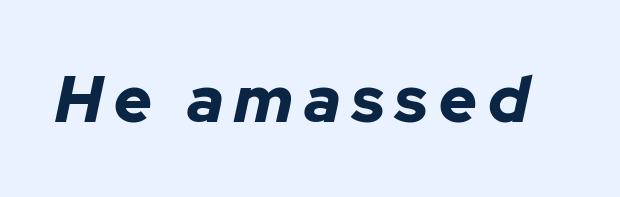
{"italic": "yes", "lean": "right", "slant_degrees": 12, "bold": "yes", "weight": "bold", "width": "normal", "stroke_contrast": "low", "x_height": "medium", "monospaced": "no", "underline": "no", "glyph_px": 65}
